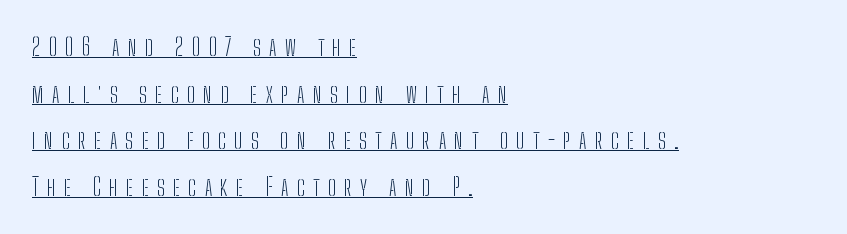
The image shows 24 px text type, upright; set left-aligned, loose line spacing (1.94x), unusually wide letter spacing (+0.35 em), underlined.
